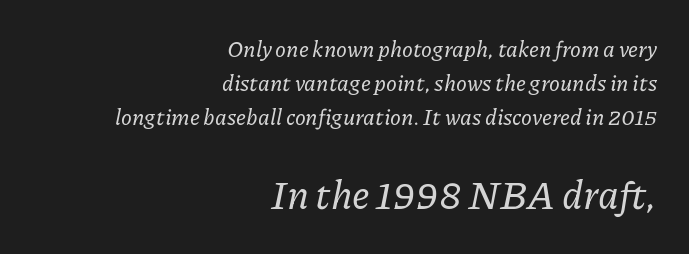
{"serif": "yes", "italic": "yes", "lean": "right", "slant_degrees": 11, "width": "normal", "stroke_contrast": "low", "x_height": "medium", "monospaced": "no", "underline": "no", "align": "right", "line_spacing": "normal", "line_spacing_ratio": 1.54, "letter_spacing": "normal", "letter_spacing_em": 0.0, "larger_block": "second", "size_ratio": 1.77, "glyph_px": 39}
